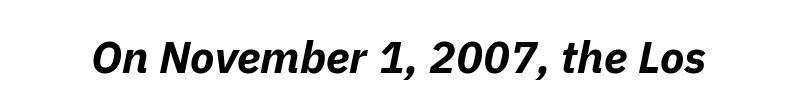
{"italic": "yes", "lean": "right", "slant_degrees": 11, "bold": "yes", "weight": "bold", "width": "normal", "stroke_contrast": "low", "x_height": "medium", "monospaced": "no", "underline": "no", "letter_spacing": "normal", "letter_spacing_em": 0.0, "glyph_px": 45}
